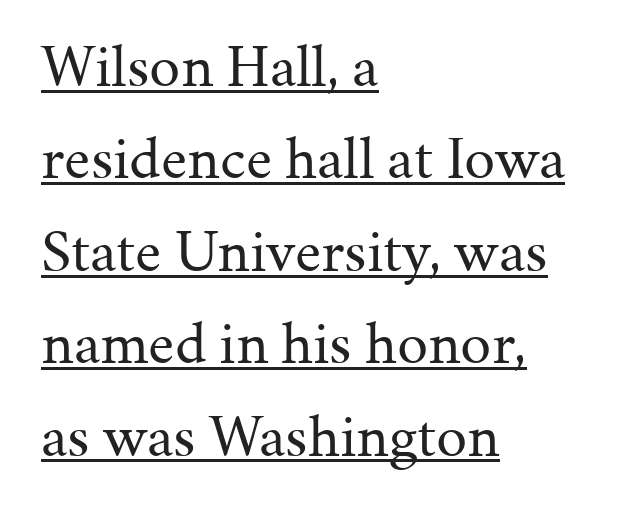
The image shows 62 px regular-weight serif type, upright; set left-aligned, normal line spacing (1.49x), normal letter spacing, underlined; medium stroke contrast and a medium x-height.
